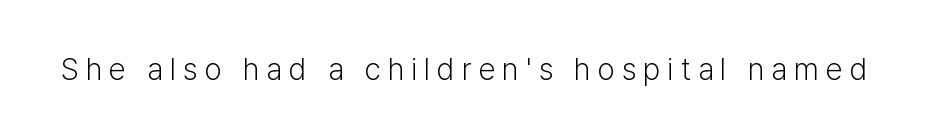
This is not heavy type; no bold has been used. Grotesque or geometric, the face here clearly has no serifs. Each letter keeps its own natural width here, so spacing adapts to shape. Bare-footed words on every line.
